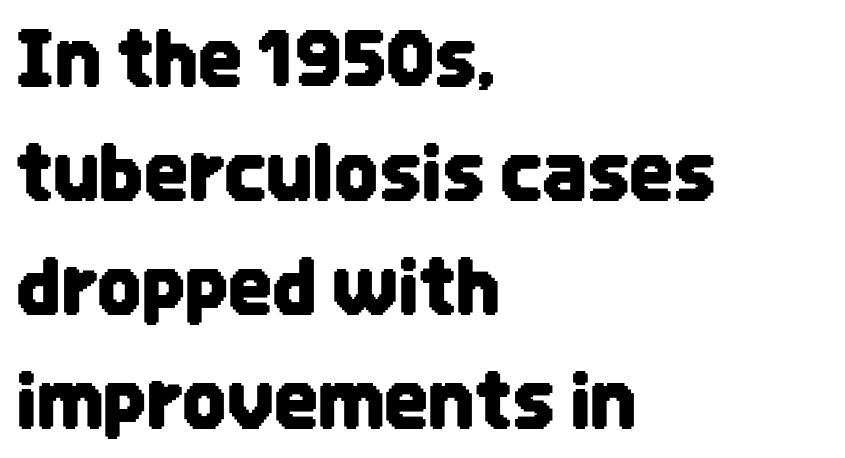
{"serif": "no", "italic": "no", "width": "condensed", "stroke_contrast": "low", "x_height": "large", "monospaced": "no", "underline": "no", "align": "left", "line_spacing": "normal", "line_spacing_ratio": 1.48, "letter_spacing": "normal", "letter_spacing_em": 0.0, "glyph_px": 77}
